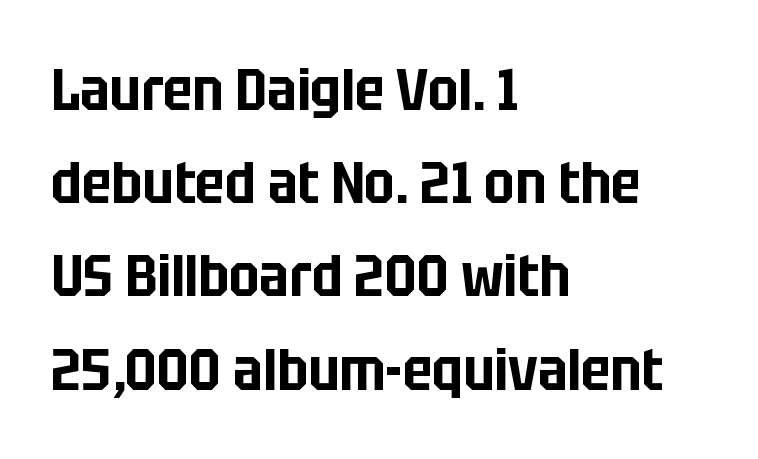
Here the designer chose a conventional face with non-uniform glyph widths. Is there any slant? The stems are plumb. The lines are quadded left. Just letters on the line, the space beneath them empty. What stands out about the letter spacing? Nothing — it is the standard amount. The rows are spaced the way most documents space them.
